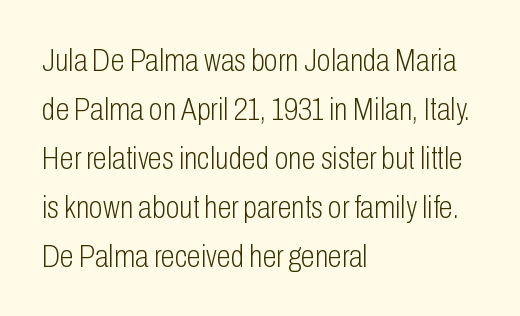
Compared with typical body copy, the letter spacing here is the same. The lettering stays uniformly vertical, giving the passage a roman look. Lines of text with bare space underneath. If you measured baseline to baseline, you'd find a middling distance.
